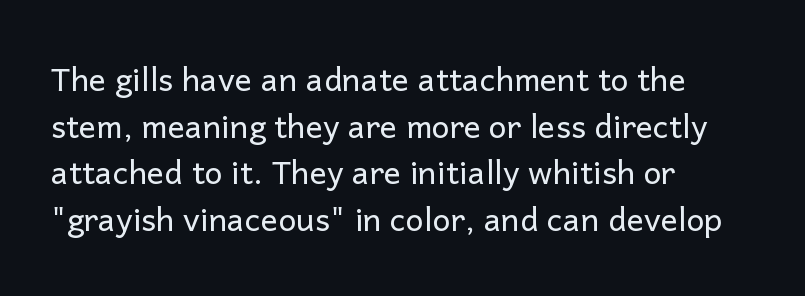
{"serif": "no", "italic": "no", "bold": "no", "weight": "regular", "width": "normal", "stroke_contrast": "low", "x_height": "medium", "monospaced": "no", "underline": "no", "align": "left", "line_spacing": "normal", "line_spacing_ratio": 1.46, "letter_spacing": "normal", "letter_spacing_em": 0.0, "glyph_px": 32}
